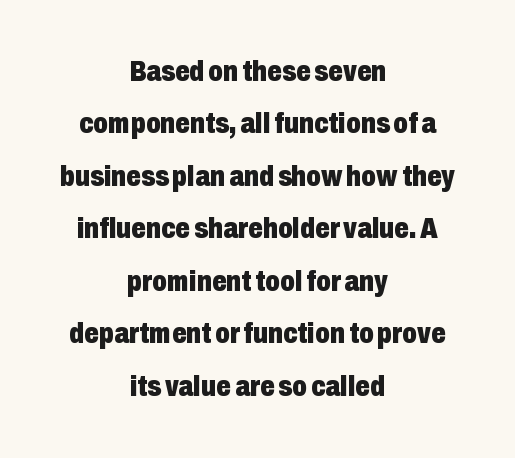
The image shows 29 px heavy, condensed sans-serif type, upright; set centered, line spacing 1.81x, normal letter spacing, not underlined; low stroke contrast and a medium x-height.
